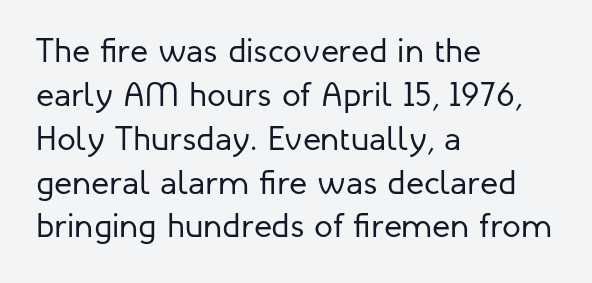
This rendering employs a face without finishing strokes, i.e., a sans-serif. Characters remain perfectly vertical along every line. Notice how the passage keeps a crisp vertical edge on the left only. Varying glyph widths throughout — classic text-font behaviour.
